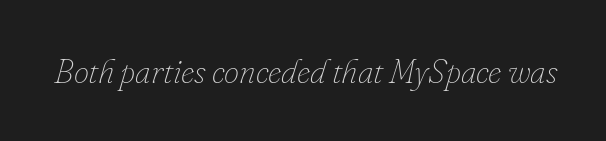
Here the designer chose a conventional face with non-uniform glyph widths. The zone under the glyphs is completely vacant. On a weight scale, this lands at 450 or below. Quick note: italic.
